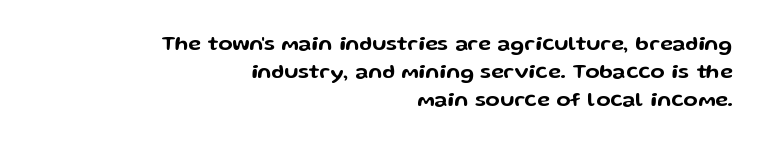
{"italic": "no", "underline": "no", "align": "right", "line_spacing": "normal", "line_spacing_ratio": 1.33, "letter_spacing": "normal", "letter_spacing_em": 0.0, "glyph_px": 21}
